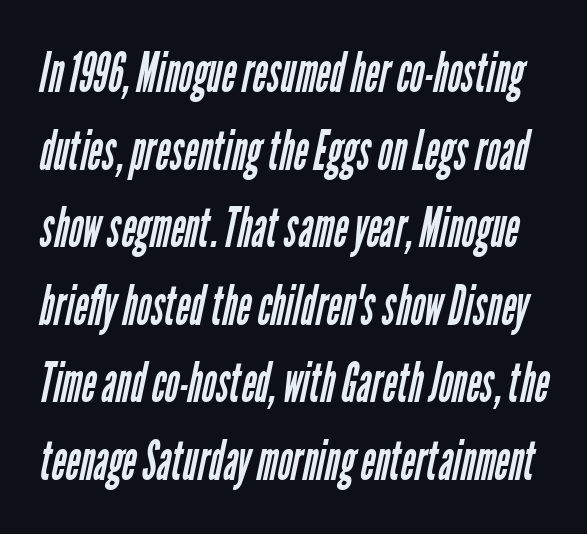
The image shows 55 px regular-weight, condensed sans-serif type; set normal line spacing (1.41x), normal letter spacing, not underlined; low stroke contrast and a medium x-height.
